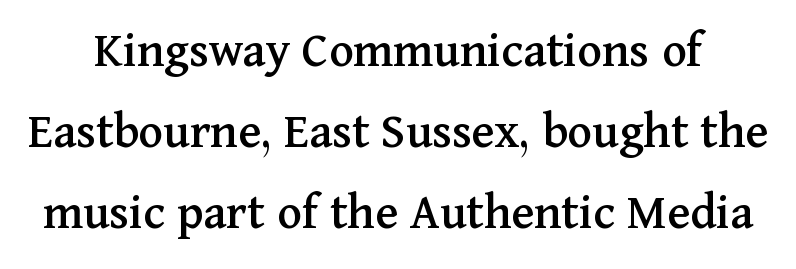
Q: Is the text italic (slanted)? A: No, it is upright.
Q: Is the typeface a serif or a sans-serif typeface? A: Serif.
Q: Is the text underlined? A: No.
Q: Is the spacing between letters normal or unusually wide? A: Normal.
Q: Is the spacing between lines tight, normal or loose? A: Normal.
Q: Width (condensed, normal, or wide)? A: Normal.
Q: Stroke contrast? A: Medium.
Q: x-height? A: Medium.
Q: Monospaced? A: No.
